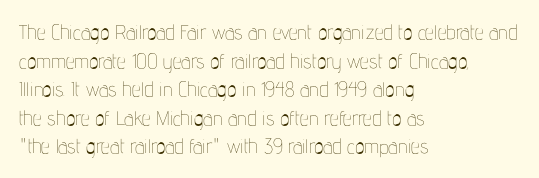
{"italic": "no", "bold": "no", "underline": "no", "align": "left", "line_spacing": "normal", "line_spacing_ratio": 1.43, "letter_spacing": "normal", "letter_spacing_em": 0.0, "glyph_px": 20}
